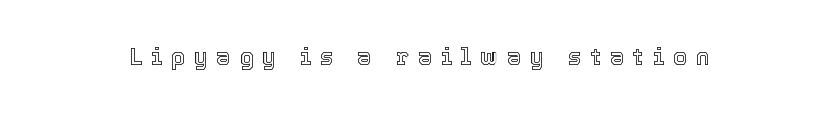
The image shows 23 px text type, upright; set unusually wide letter spacing (+0.38 em), not underlined.
